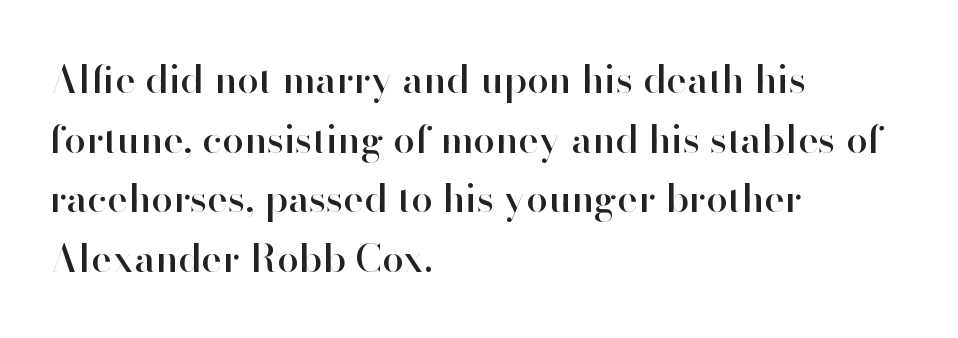
Q: Is the text italic (slanted)? A: No, it is upright.
Q: Is the typeface a serif or a sans-serif typeface? A: Sans-serif.
Q: Is the text underlined? A: No.
Q: How is the paragraph aligned? A: Left-aligned.
Q: Is the spacing between letters normal or unusually wide? A: Normal.
Q: Is the spacing between lines tight, normal or loose? A: Normal.
Q: Width (condensed, normal, or wide)? A: Normal.
Q: Stroke contrast? A: High.
Q: x-height? A: Small.
Q: Monospaced? A: No.
